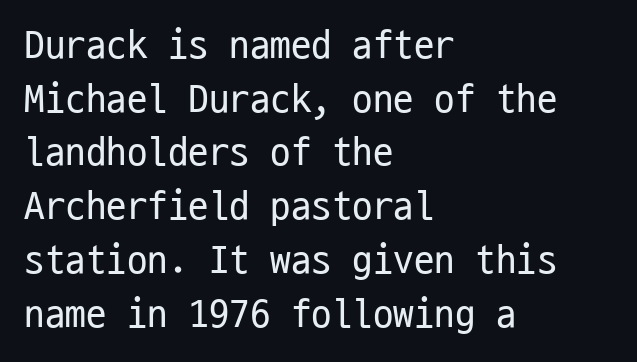
The words here are not underlined. The rendering keeps characters at their native spacing. Style check: upright. The rendering shows plain stroke endings on the letterforms — a sans-serif design. Does the copy run flush right? No — it runs flush left. Do the characters align in a grid? Yes, the font is monospaced.
